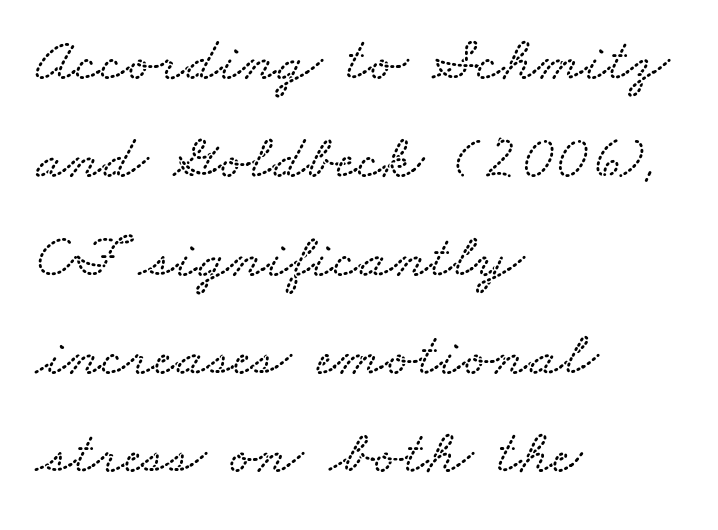
{"width": "wide", "stroke_contrast": "low", "x_height": "small", "monospaced": "no", "underline": "no", "align": "left", "line_spacing": "normal", "line_spacing_ratio": 1.56, "letter_spacing": "normal", "letter_spacing_em": 0.0, "glyph_px": 63}
